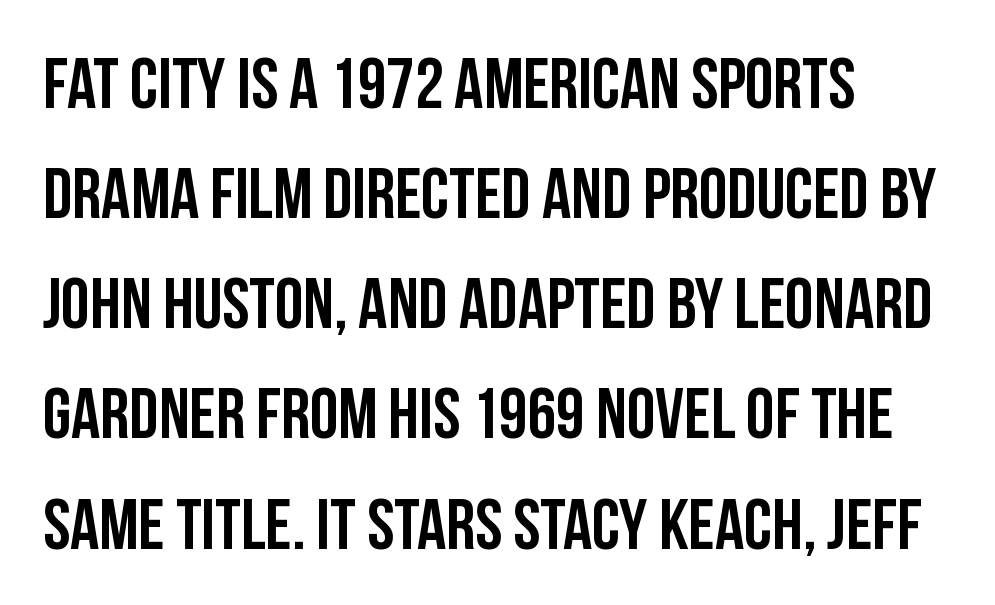
{"serif": "no", "italic": "no", "width": "condensed", "stroke_contrast": "low", "x_height": "large", "monospaced": "no", "underline": "no", "align": "left", "line_spacing": "normal", "line_spacing_ratio": 1.53, "letter_spacing": "normal", "letter_spacing_em": 0.0, "glyph_px": 72}
